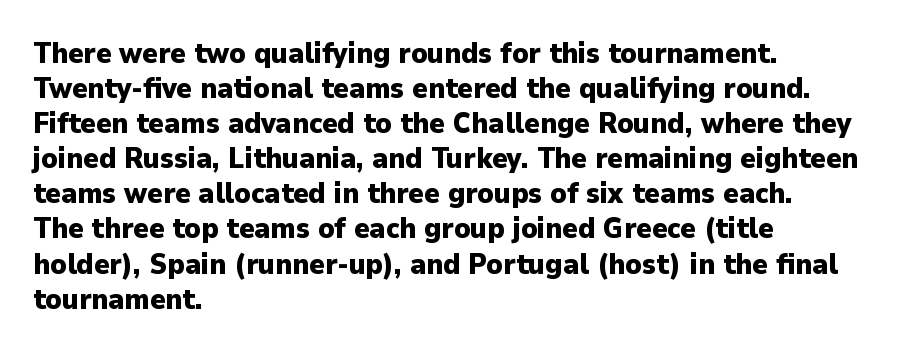
Q: Is the text bold? A: Yes.
Q: Is the text italic (slanted)? A: No, it is upright.
Q: Is the typeface a serif or a sans-serif typeface? A: Sans-serif.
Q: Is the text underlined? A: No.
Q: How is the paragraph aligned? A: Left-aligned.
Q: Is the spacing between letters normal or unusually wide? A: Normal.
Q: Width (condensed, normal, or wide)? A: Normal.
Q: Stroke contrast? A: Low.
Q: x-height? A: Medium.
Q: Monospaced? A: No.
